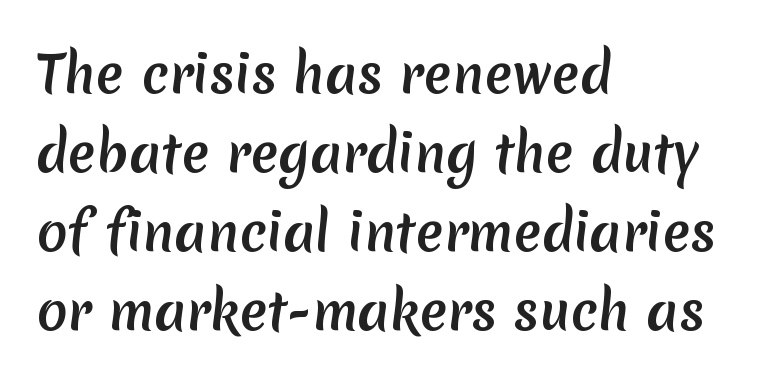
{"serif": "no", "width": "normal", "stroke_contrast": "medium", "x_height": "medium", "monospaced": "no", "underline": "no", "align": "left", "line_spacing": "normal", "line_spacing_ratio": 1.55, "letter_spacing": "normal", "letter_spacing_em": 0.0, "glyph_px": 51}
